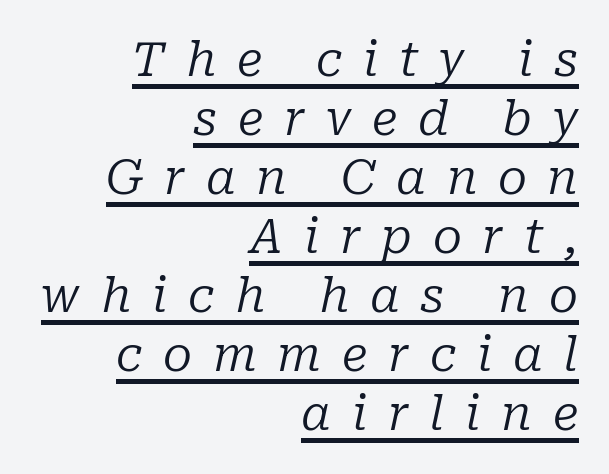
Where is the straight margin? On the right. Small tapered or slab feet sit at the stroke ends, so this counts as serif. The face used here is proportionally spaced, like ordinary book or web type. Bold? No — there's no thickening of the strokes.
